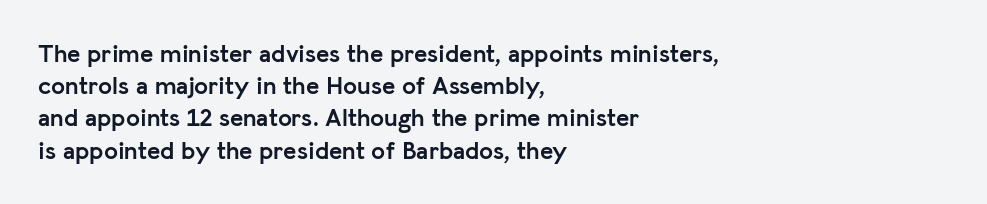
Q: Is the text bold? A: Yes.
Q: Is the text italic (slanted)? A: No, it is upright.
Q: Is the text underlined? A: No.
Q: How is the paragraph aligned? A: Left-aligned.
Q: Is the spacing between letters normal or unusually wide? A: Normal.
Q: Is the spacing between lines tight, normal or loose? A: Normal.
